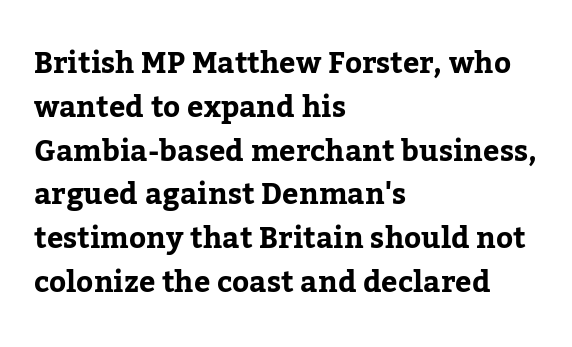
{"serif": "yes", "italic": "no", "width": "normal", "stroke_contrast": "low", "x_height": "medium", "monospaced": "no", "underline": "no", "align": "left", "line_spacing": "normal", "line_spacing_ratio": 1.51, "letter_spacing": "normal", "letter_spacing_em": 0.0, "glyph_px": 29}
